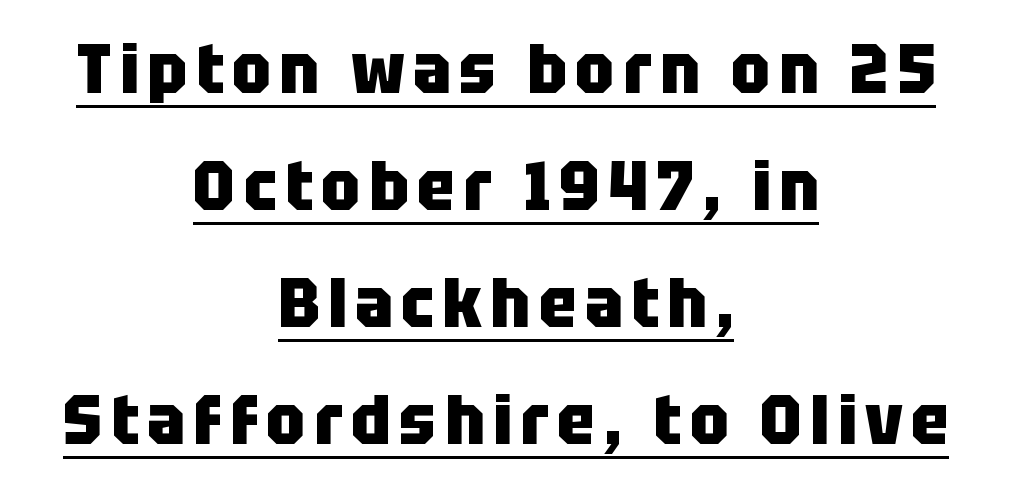
{"serif": "no", "italic": "no", "bold": "yes", "weight": "heavy", "width": "condensed", "stroke_contrast": "low", "x_height": "large", "monospaced": "no", "underline": "yes", "align": "center", "line_spacing": "normal", "line_spacing_ratio": 1.67, "glyph_px": 70}
